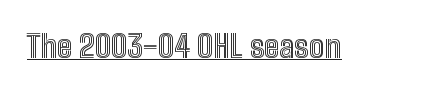
The image shows 31 px condensed type, upright; set normal letter spacing, underlined; a medium x-height.
